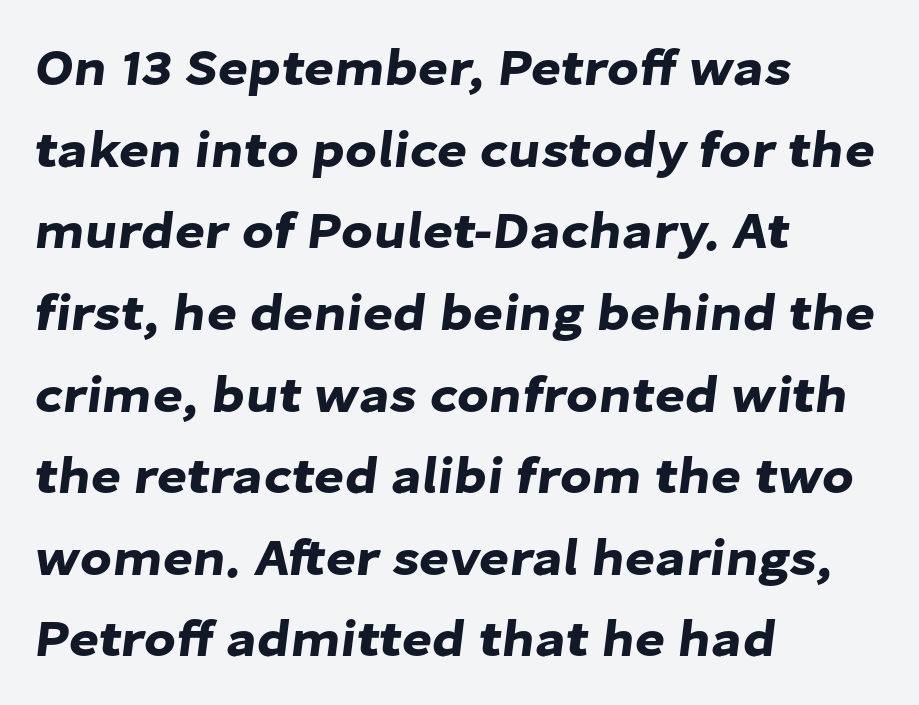
{"serif": "no", "width": "normal", "stroke_contrast": "low", "x_height": "medium", "monospaced": "no", "underline": "no", "align": "left", "line_spacing": "normal", "line_spacing_ratio": 1.57, "letter_spacing": "normal", "letter_spacing_em": 0.0, "glyph_px": 52}
